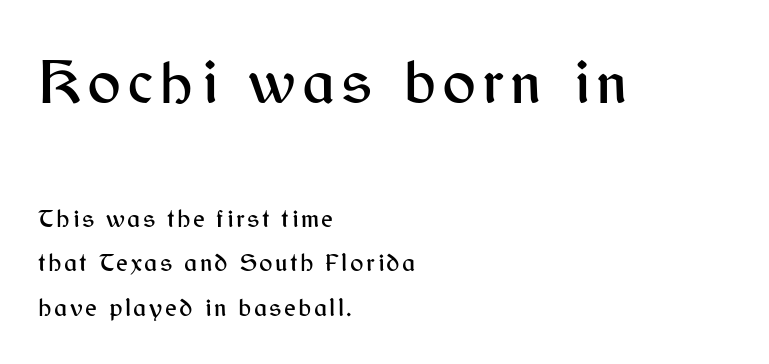
A student would call this left alignment; a typographer would say flush left, rag right. Of the two passages, the one on top uses the larger point size. These lines were composed using upright roman letters. A typesetter would call this proportional, since set widths differ per character. A typesetter would label this face a sans.
